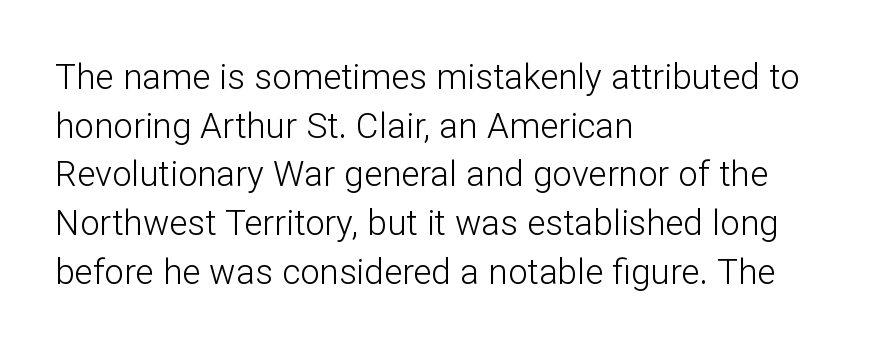
The image shows 35 px light sans-serif type, upright; set left-aligned, normal line spacing (1.39x), normal letter spacing, not underlined; low stroke contrast and a medium x-height.
